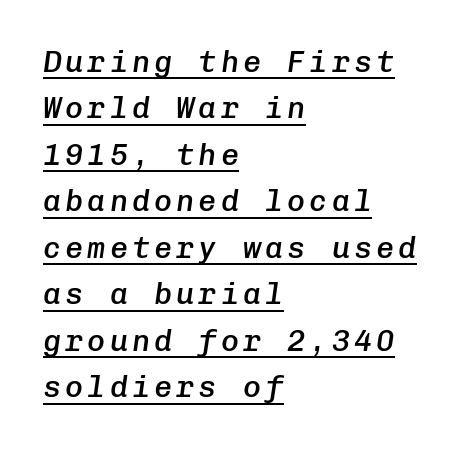
{"italic": "yes", "lean": "right", "slant_degrees": 8, "bold": "semi", "weight": "semibold", "width": "normal", "stroke_contrast": "low", "x_height": "medium", "monospaced": "yes", "underline": "yes", "align": "left", "line_spacing": "normal", "line_spacing_ratio": 1.55, "glyph_px": 30}
